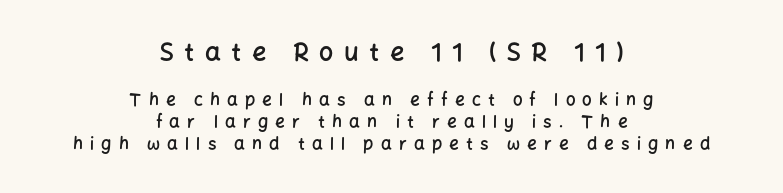
{"italic": "no", "bold": "semi", "underline": "no", "align": "center", "line_spacing": "normal", "line_spacing_ratio": 1.31, "letter_spacing": "wide", "letter_spacing_em": 0.42, "larger_block": "first", "size_ratio": 1.47, "glyph_px": 25}
